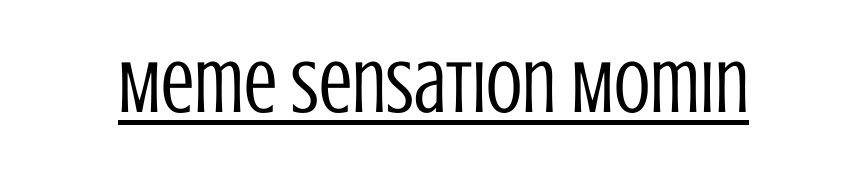
Q: Is the text bold? A: No.
Q: Is the text italic (slanted)? A: No, it is upright.
Q: Is the typeface a serif or a sans-serif typeface? A: Sans-serif.
Q: Is the text underlined? A: Yes.
Q: Is the spacing between letters normal or unusually wide? A: Normal.
Q: Width (condensed, normal, or wide)? A: Condensed.
Q: Stroke contrast? A: Low.
Q: x-height? A: Large.
Q: Monospaced? A: No.
